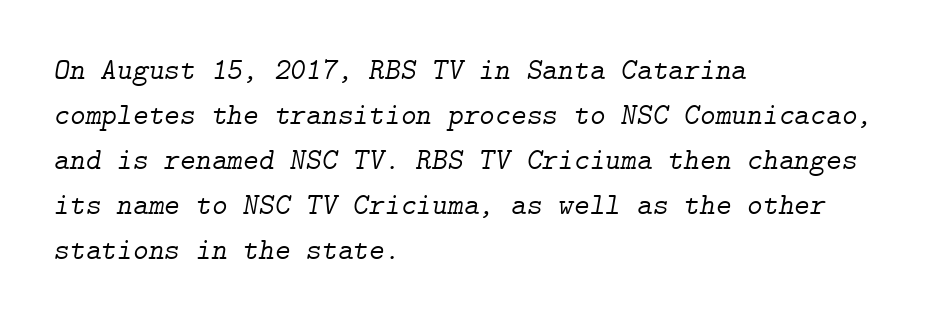
Q: Is the text bold? A: No.
Q: Is the text italic (slanted)? A: Yes, it leans right by about 9 degrees.
Q: Is the typeface a serif or a sans-serif typeface? A: Serif.
Q: Is the text underlined? A: No.
Q: How is the paragraph aligned? A: Left-aligned.
Q: Is the spacing between letters normal or unusually wide? A: Normal.
Q: Is the spacing between lines tight, normal or loose? A: Normal.
Q: Width (condensed, normal, or wide)? A: Normal.
Q: Stroke contrast? A: Low.
Q: x-height? A: Medium.
